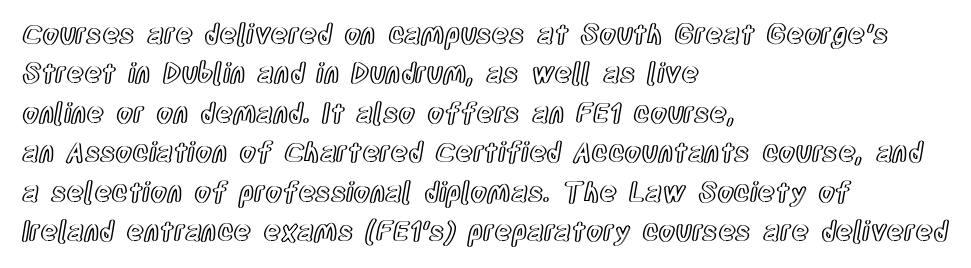
Q: Is the text italic (slanted)? A: Yes.
Q: Is the text underlined? A: No.
Q: How is the paragraph aligned? A: Left-aligned.
Q: Is the spacing between letters normal or unusually wide? A: Normal.
Q: Is the spacing between lines tight, normal or loose? A: Normal.
